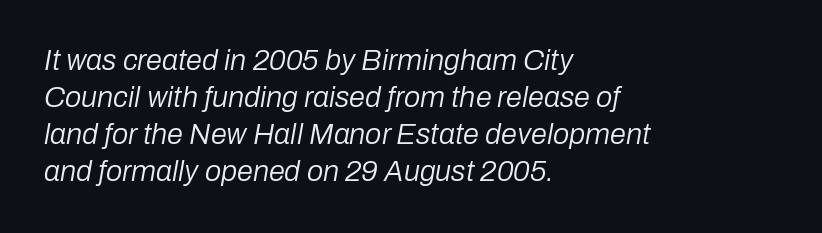
Q: Is the text bold? A: No.
Q: Is the text italic (slanted)? A: Yes, it leans right by about 10 degrees.
Q: Is the text underlined? A: No.
Q: How is the paragraph aligned? A: Left-aligned.
Q: Is the spacing between letters normal or unusually wide? A: Normal.
Q: Is the spacing between lines tight, normal or loose? A: Normal.
Q: Width (condensed, normal, or wide)? A: Normal.
Q: Stroke contrast? A: Low.
Q: x-height? A: Medium.
Q: Monospaced? A: No.
